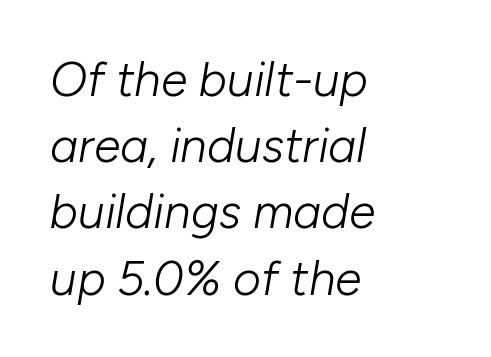
The image shows 48 px light type, italic (leaning right); set left-aligned, normal line spacing (1.38x), normal letter spacing, not underlined; low stroke contrast and a medium x-height.
